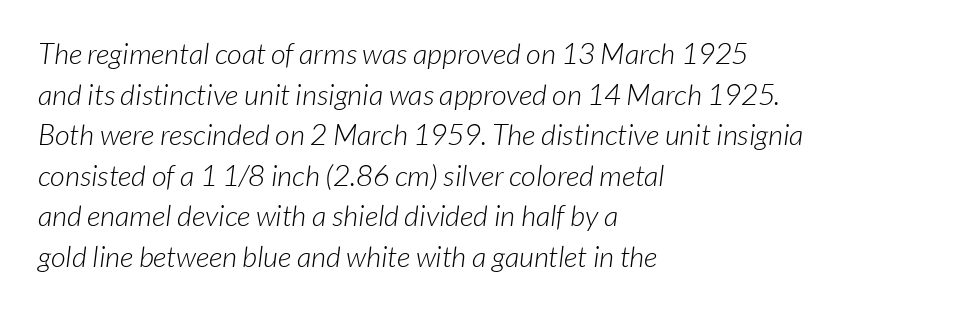
Regarding serifs, this sample does without them. These lines keep a tight, regular rhythm from letter to letter. The passage shown is not bold in any degree. The setting favours the left margin, as ordinary paragraphs usually do. Underlining? Definitely not there.
